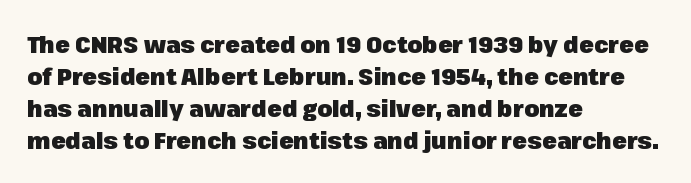
How are the letters spaced? Ordinarily, with no added tracking. Left-aligned paragraph, ragged on the right. The rows are spaced the way most documents space them. The glyphs are unaccompanied by any horizontal stroke below them. Weight check: bold — yes, fully. Ordinary non-slanted type is in use.
